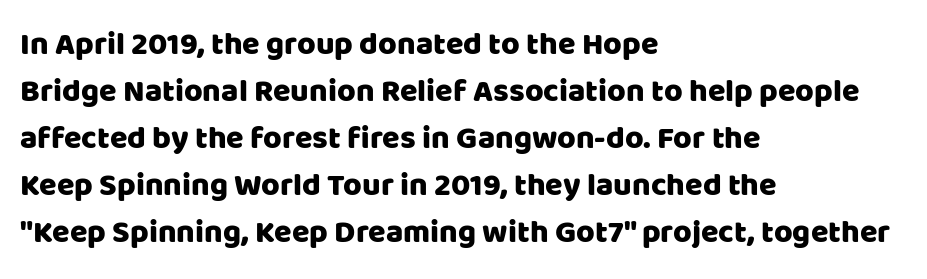
Q: Is the text italic (slanted)? A: No, it is upright.
Q: Is the typeface a serif or a sans-serif typeface? A: Sans-serif.
Q: Is the text underlined? A: No.
Q: How is the paragraph aligned? A: Left-aligned.
Q: Is the spacing between letters normal or unusually wide? A: Normal.
Q: Is the spacing between lines tight, normal or loose? A: Normal.
Q: Width (condensed, normal, or wide)? A: Normal.
Q: Stroke contrast? A: Low.
Q: x-height? A: Large.
Q: Monospaced? A: No.
